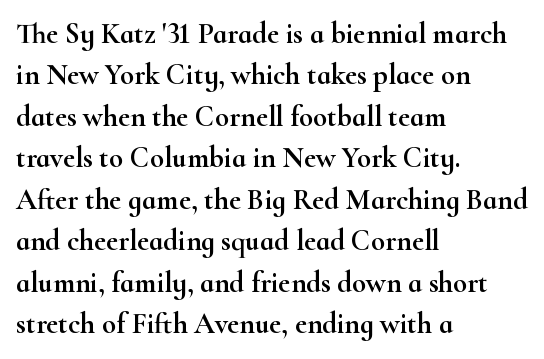
The image shows 29 px wide serif type, upright; set left-aligned, normal line spacing (1.43x), normal letter spacing, not underlined; high stroke contrast and a small x-height.
